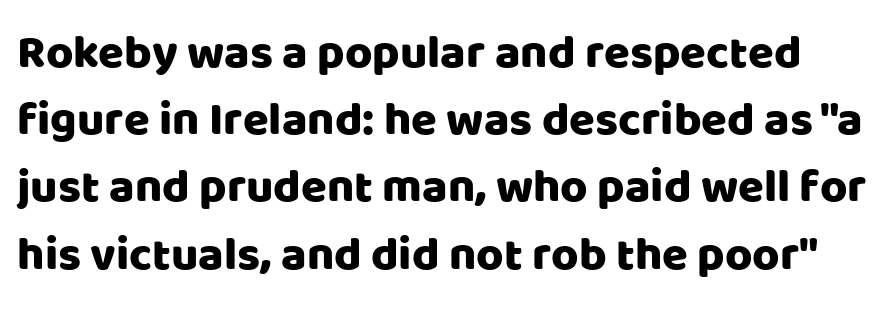
The image shows 47 px sans-serif type, upright; set normal line spacing (1.43x), normal letter spacing, not underlined; low stroke contrast and a large x-height.
